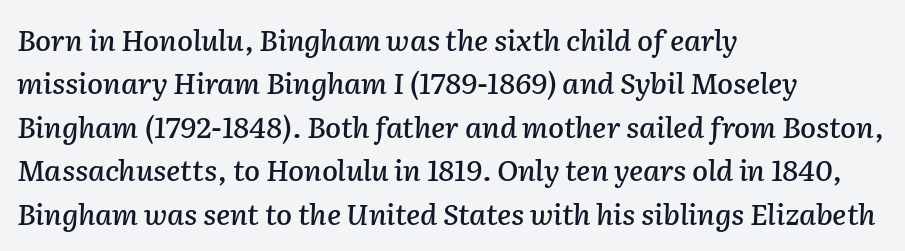
The image shows 29 px text type, italic (leaning right); set left-aligned, normal line spacing (1.5x), normal letter spacing, not underlined; low stroke contrast and a medium x-height.
